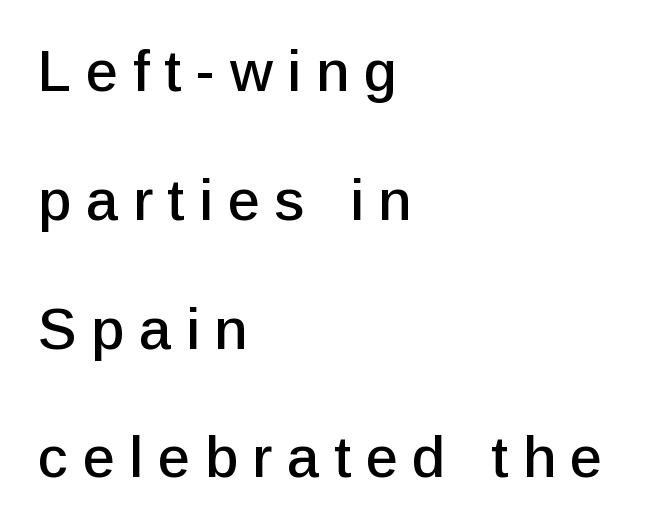
{"serif": "no", "italic": "no", "width": "normal", "stroke_contrast": "low", "x_height": "medium", "monospaced": "no", "underline": "no", "align": "left", "line_spacing": "loose", "line_spacing_ratio": 2.22, "letter_spacing": "wide", "letter_spacing_em": 0.25, "glyph_px": 58}
